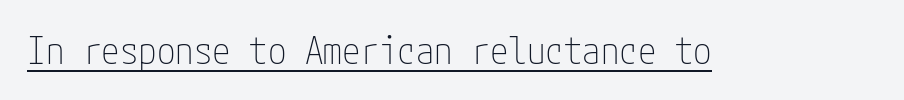
The image shows 37 px thin, condensed sans-serif type, upright; set normal letter spacing, underlined; low stroke contrast and a medium x-height.
